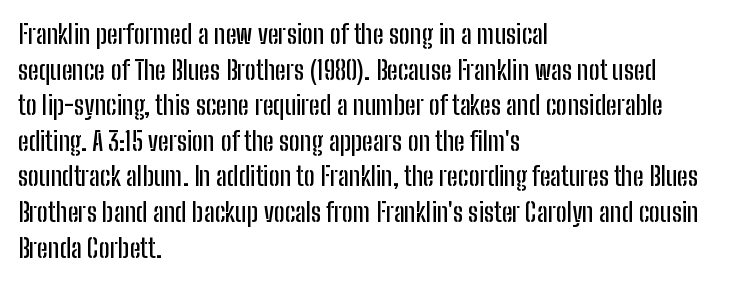
Q: Is the text italic (slanted)? A: No, it is upright.
Q: Is the text underlined? A: No.
Q: How is the paragraph aligned? A: Left-aligned.
Q: Is the spacing between letters normal or unusually wide? A: Normal.
Q: Is the spacing between lines tight, normal or loose? A: Normal.
